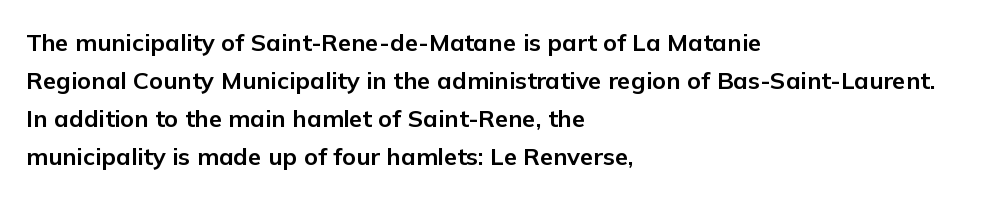
Q: Is the text bold? A: Yes.
Q: Is the text italic (slanted)? A: No, it is upright.
Q: Is the text underlined? A: No.
Q: How is the paragraph aligned? A: Left-aligned.
Q: Is the spacing between letters normal or unusually wide? A: Normal.
Q: Is the spacing between lines tight, normal or loose? A: Normal.
